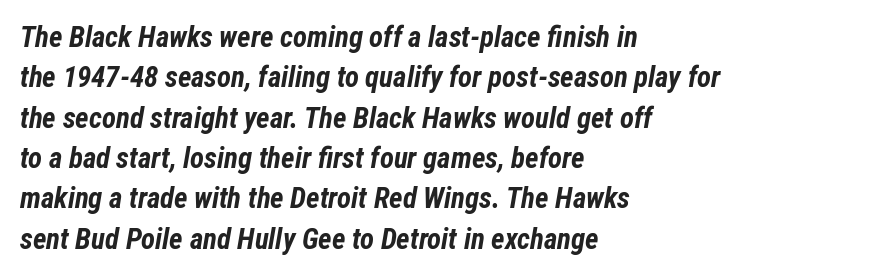
Horizontally, the lines are justified to the leading edge only. These lines are rendered in a variable-pitch font. The glyphs are unaccompanied by any horizontal stroke below them. Default kerning and tracking; the words read as compact shapes. Interline gaps are of average width in this sample. Would a proofreader flag this as italicized? Yes.
